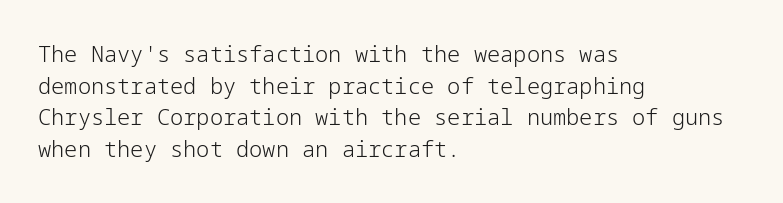
{"italic": "no", "bold": "no", "underline": "no", "align": "left", "line_spacing": "normal", "line_spacing_ratio": 1.44, "letter_spacing": "normal", "letter_spacing_em": 0.0, "glyph_px": 22}
